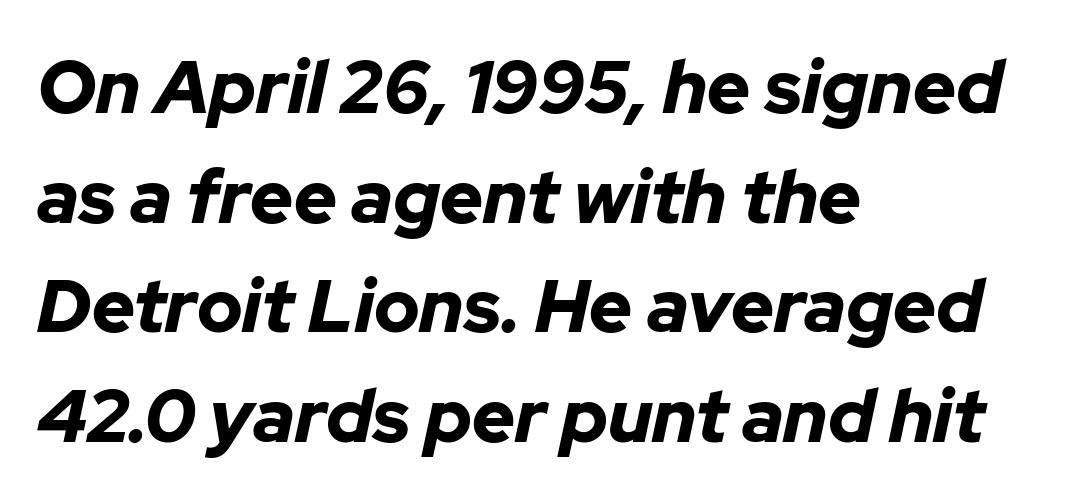
{"italic": "yes", "lean": "right", "slant_degrees": 12, "bold": "yes", "weight": "bold", "width": "normal", "stroke_contrast": "low", "x_height": "medium", "monospaced": "no", "underline": "no", "align": "left", "line_spacing": "normal", "line_spacing_ratio": 1.48, "letter_spacing": "normal", "letter_spacing_em": 0.0, "glyph_px": 74}
